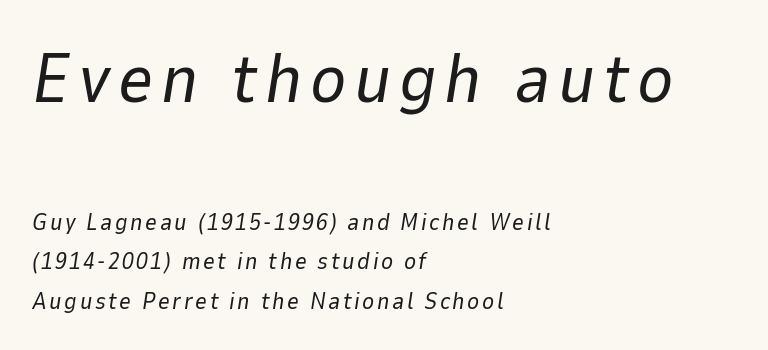
Q: Is the text bold? A: No.
Q: Is the text italic (slanted)? A: Yes, it leans right by about 9 degrees.
Q: Is the text underlined? A: No.
Q: How is the paragraph aligned? A: Left-aligned.
Q: Which block of text is set in a larger size, the first (top) or the second (bottom)? A: The first (top) one.
Q: Width (condensed, normal, or wide)? A: Normal.
Q: Stroke contrast? A: Low.
Q: x-height? A: Medium.
Q: Monospaced? A: No.
